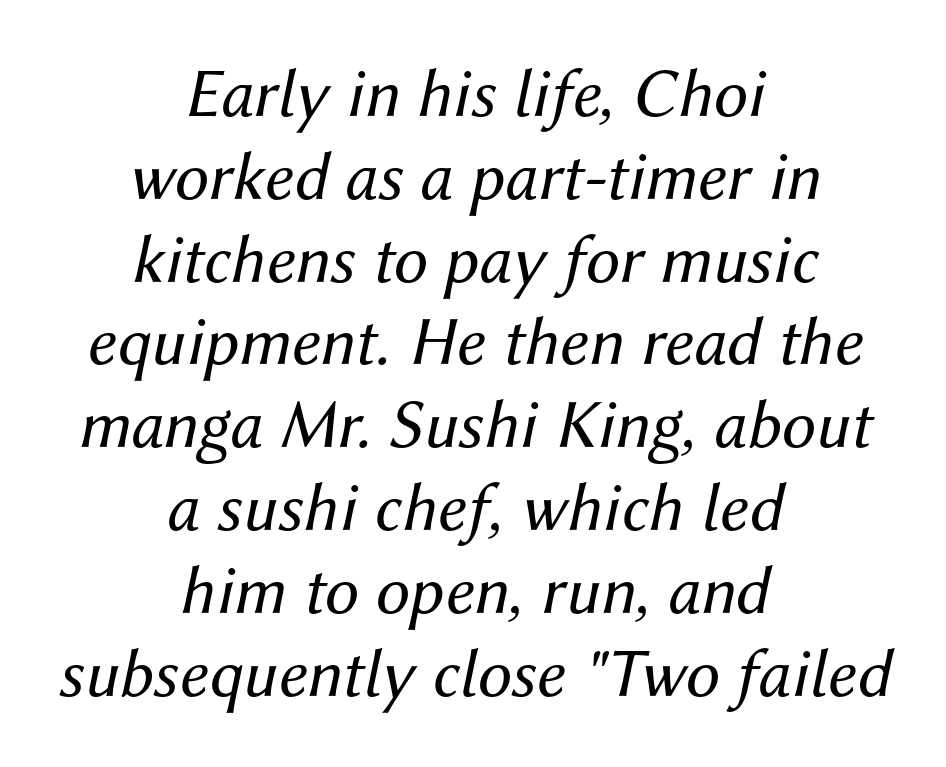
Q: Is the text bold? A: No.
Q: Is the text italic (slanted)? A: Yes, it leans right by about 12 degrees.
Q: Is the text underlined? A: No.
Q: How is the paragraph aligned? A: Centered.
Q: Is the spacing between letters normal or unusually wide? A: Normal.
Q: Width (condensed, normal, or wide)? A: Normal.
Q: Stroke contrast? A: Medium.
Q: x-height? A: Medium.
Q: Monospaced? A: No.
